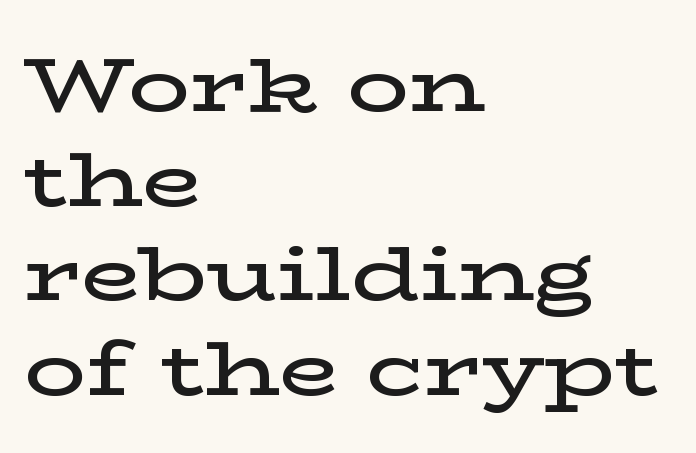
{"serif": "yes", "italic": "no", "bold": "semi", "weight": "semibold", "width": "wide", "stroke_contrast": "low", "x_height": "medium", "monospaced": "no", "underline": "no", "align": "left", "line_spacing_ratio": 1.23, "letter_spacing": "normal", "letter_spacing_em": 0.0, "glyph_px": 77}
